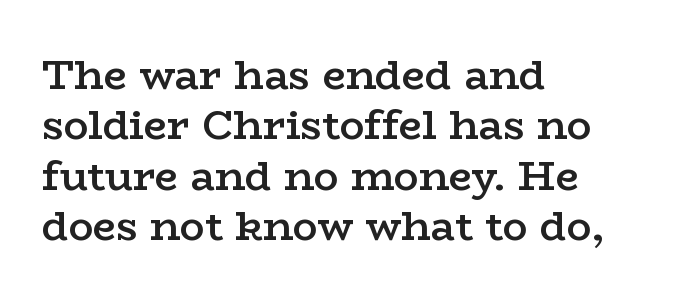
{"serif": "yes", "italic": "no", "bold": "semi", "weight": "semibold", "width": "wide", "stroke_contrast": "low", "x_height": "medium", "monospaced": "no", "underline": "no", "align": "left", "line_spacing_ratio": 1.23, "letter_spacing": "normal", "letter_spacing_em": 0.0, "glyph_px": 41}
